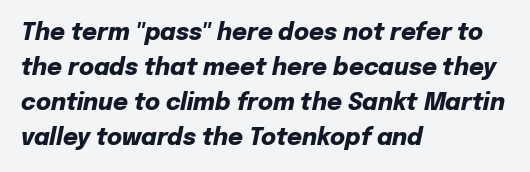
{"italic": "yes", "lean": "right", "slant_degrees": 12, "bold": "yes", "underline": "no", "align": "left", "line_spacing": "normal", "line_spacing_ratio": 1.52, "letter_spacing": "normal", "letter_spacing_em": 0.0, "glyph_px": 23}
